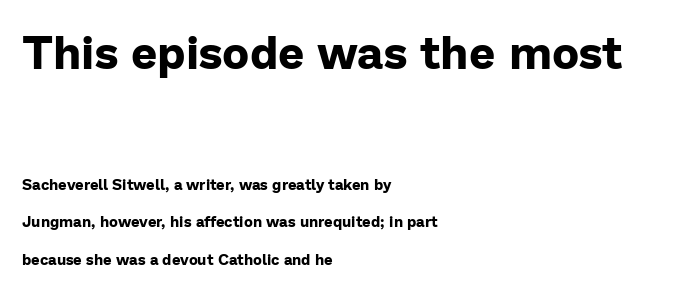
You can tell from the bare stems that sans-serif type was used. The face used here has the dense, thick strokes of a bold. Every row of glyphs begins at an identical x-position on the left. The space directly below the letters is spotless. Vertical strokes here are truly vertical.
